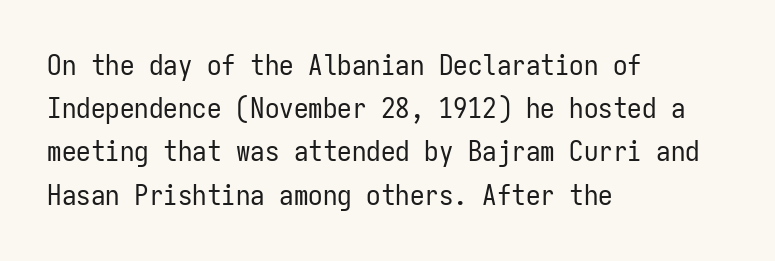
{"serif": "no", "italic": "no", "bold": "no", "weight": "regular", "width": "condensed", "stroke_contrast": "low", "x_height": "medium", "monospaced": "yes", "underline": "no", "align": "left", "line_spacing": "normal", "line_spacing_ratio": 1.49, "letter_spacing": "normal", "letter_spacing_em": 0.0, "glyph_px": 29}
